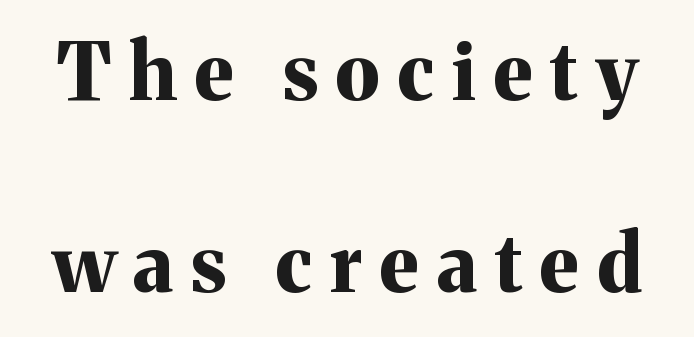
The image shows 78 px bold serif type, upright; set loose line spacing (2.46x), unusually wide letter spacing (+0.23 em), not underlined; medium stroke contrast and a medium x-height.
